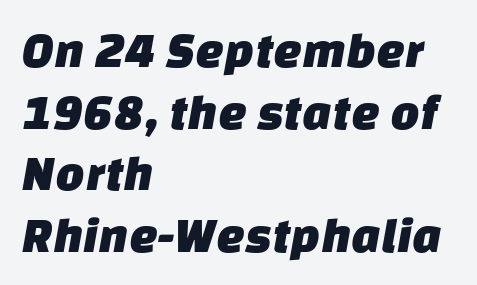
The image shows 51 px sans-serif type; set left-aligned, line spacing 1.21x, normal letter spacing, not underlined; low stroke contrast and a large x-height.
